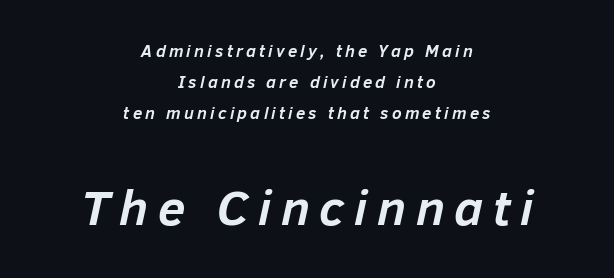
The image shows 50 px semibold type, italic (leaning right); set centered, line spacing 1.83x, not underlined; the second (bottom) block is 2.94x larger; low stroke contrast and a medium x-height.
